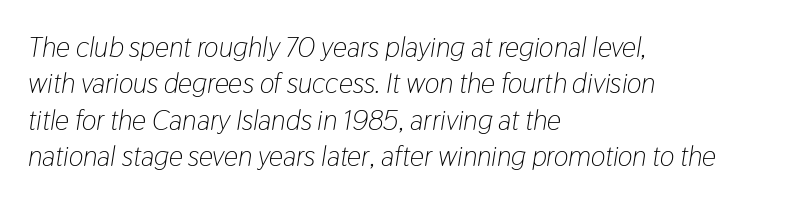
Q: Is the text bold? A: No.
Q: Is the text italic (slanted)? A: Yes, it leans right by about 9 degrees.
Q: Is the text underlined? A: No.
Q: How is the paragraph aligned? A: Left-aligned.
Q: Is the spacing between letters normal or unusually wide? A: Normal.
Q: Is the spacing between lines tight, normal or loose? A: Normal.
Q: Width (condensed, normal, or wide)? A: Condensed.
Q: Stroke contrast? A: Low.
Q: x-height? A: Medium.
Q: Monospaced? A: No.
